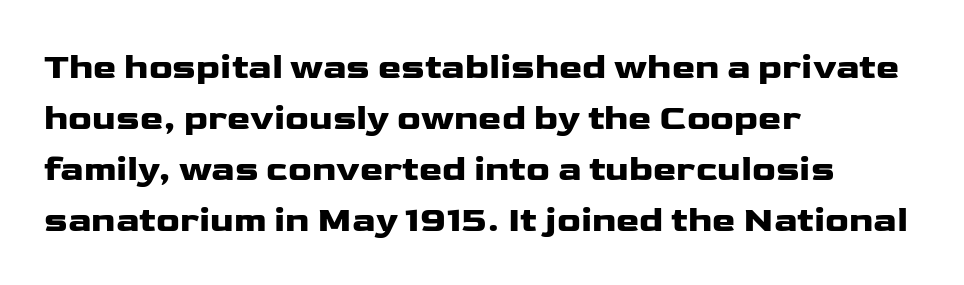
{"serif": "no", "italic": "no", "width": "wide", "stroke_contrast": "low", "x_height": "medium", "monospaced": "no", "underline": "no", "align": "left", "line_spacing": "normal", "line_spacing_ratio": 1.46, "letter_spacing": "normal", "letter_spacing_em": 0.0, "glyph_px": 35}
